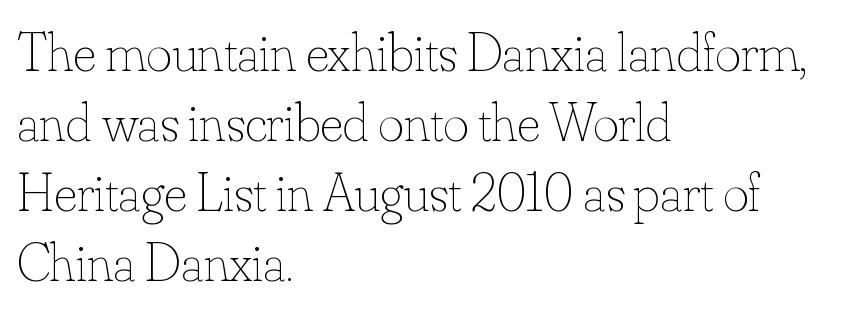
Evenly set lines give the paragraph a standard silhouette. The foot of each line stays bare and open. The face used here is proportionally spaced, like ordinary book or web type. The lettering stays uniformly vertical, giving the passage a roman look. The weight would be labelled regular, book, light, or lighter still.
